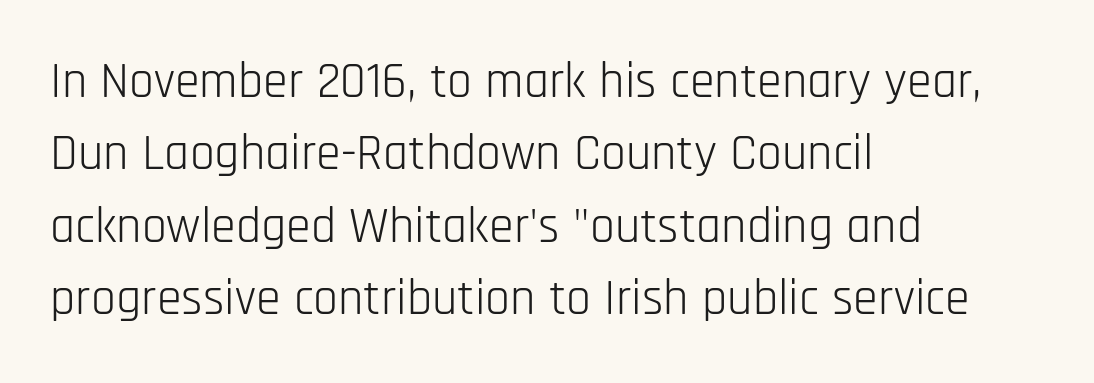
The image shows 50 px light, condensed sans-serif type, upright; set left-aligned, normal line spacing (1.45x), normal letter spacing, not underlined; low stroke contrast and a large x-height.
